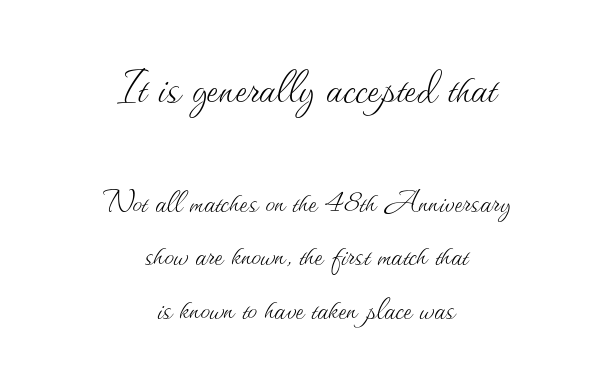
A student would call this center alignment; a typographer would say set centered. Rows of type keep a routine distance in the vertical direction. Honestly, the letter spacing is just normal — you wouldn't notice it. Spacing verdict: proportional, widths tailored to each character.
